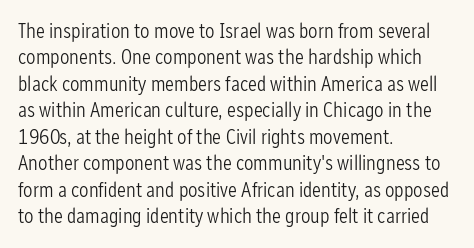
Q: Is the text bold? A: No.
Q: Is the text italic (slanted)? A: No, it is upright.
Q: Is the text underlined? A: No.
Q: How is the paragraph aligned? A: Left-aligned.
Q: Is the spacing between letters normal or unusually wide? A: Normal.
Q: Is the spacing between lines tight, normal or loose? A: Normal.
